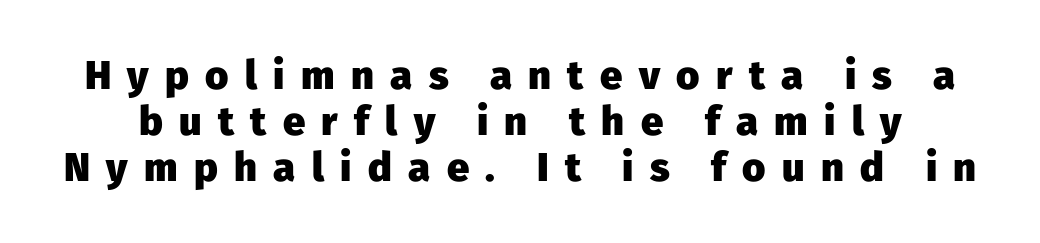
The line texture is sparse and dotted thanks to wide tracking. Check under the words: just untouched page. Italic? Not at all — the glyphs are vertical. The rendering uses a bold face; every stroke is thick and dark. The letters carry no serifs — their stems end cleanly without finishing strokes.
